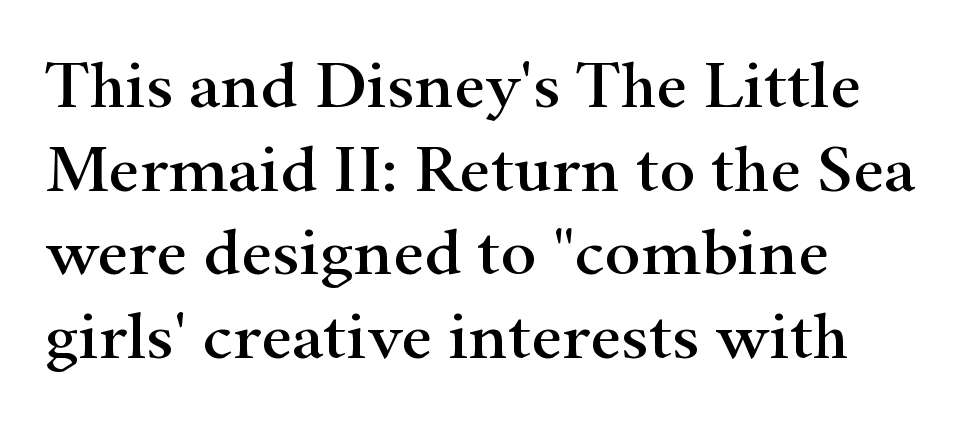
Q: Is the text italic (slanted)? A: No, it is upright.
Q: Is the typeface a serif or a sans-serif typeface? A: Serif.
Q: Is the text underlined? A: No.
Q: How is the paragraph aligned? A: Left-aligned.
Q: Is the spacing between letters normal or unusually wide? A: Normal.
Q: Width (condensed, normal, or wide)? A: Wide.
Q: Stroke contrast? A: High.
Q: x-height? A: Small.
Q: Monospaced? A: No.
